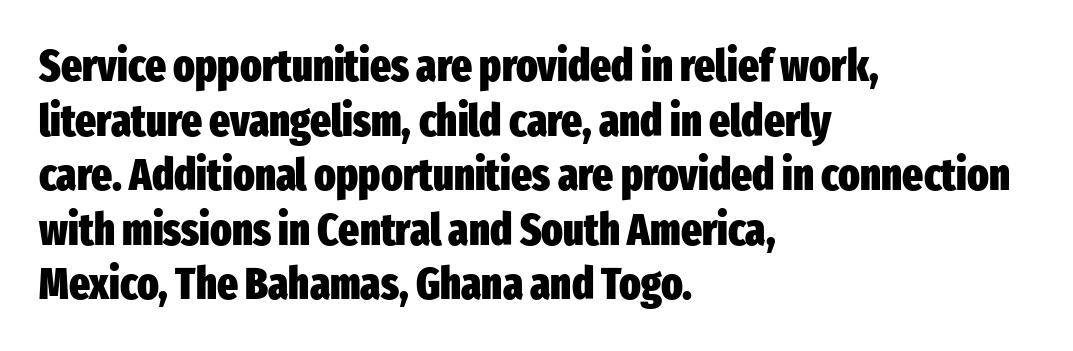
{"serif": "no", "italic": "no", "bold": "yes", "weight": "heavy", "width": "condensed", "stroke_contrast": "low", "x_height": "medium", "monospaced": "no", "underline": "no", "align": "left", "line_spacing_ratio": 1.24, "letter_spacing": "normal", "letter_spacing_em": 0.0, "glyph_px": 44}
